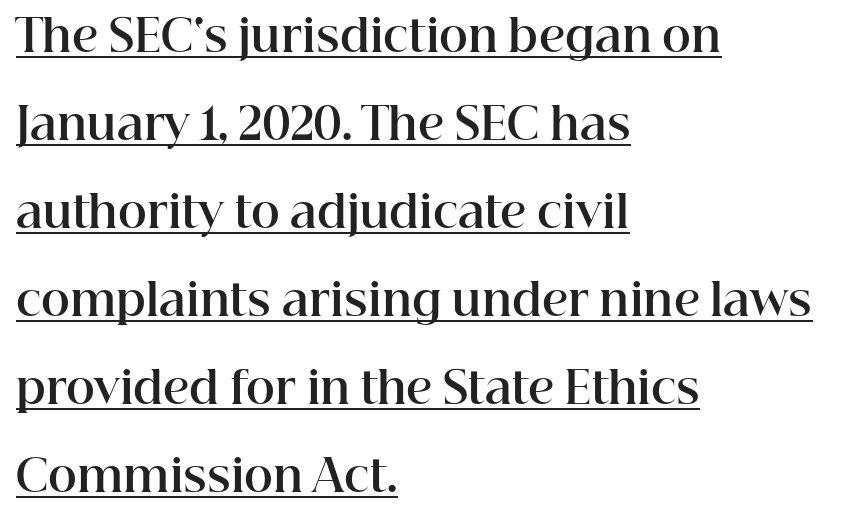
Unlike italic type, these characters show no tilt at all. Honestly, the rows look like they've been pulled way apart. Chunky letters — that's bold for sure. The rag falls on the right side of this text block. Descenders here cross a horizontal rule under the line. The letterforms sit shoulder to shoulder at normal distance.
